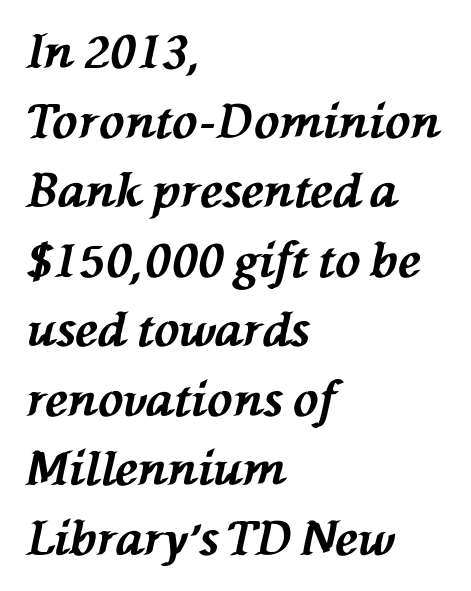
Q: Is the text bold? A: Yes.
Q: Is the text italic (slanted)? A: Yes, it leans left by about 76 degrees.
Q: Is the text underlined? A: No.
Q: How is the paragraph aligned? A: Left-aligned.
Q: Is the spacing between letters normal or unusually wide? A: Normal.
Q: Is the spacing between lines tight, normal or loose? A: Normal.
Q: Width (condensed, normal, or wide)? A: Normal.
Q: Stroke contrast? A: Medium.
Q: x-height? A: Medium.
Q: Monospaced? A: No.
